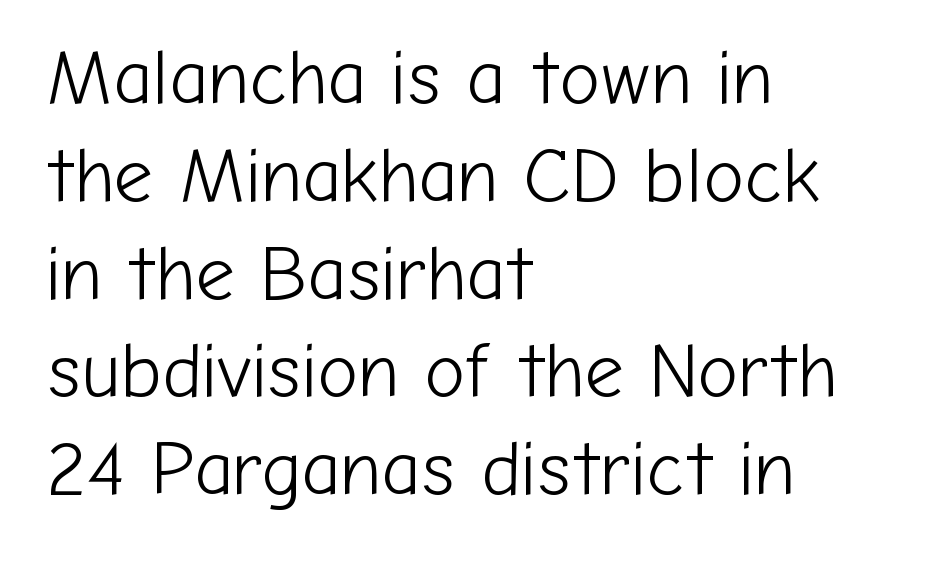
Q: Is the text bold? A: No.
Q: Is the text italic (slanted)? A: No, it is upright.
Q: Is the typeface a serif or a sans-serif typeface? A: Sans-serif.
Q: Is the text underlined? A: No.
Q: How is the paragraph aligned? A: Left-aligned.
Q: Is the spacing between letters normal or unusually wide? A: Normal.
Q: Is the spacing between lines tight, normal or loose? A: Normal.
Q: Width (condensed, normal, or wide)? A: Normal.
Q: Stroke contrast? A: Low.
Q: x-height? A: Medium.
Q: Monospaced? A: No.
